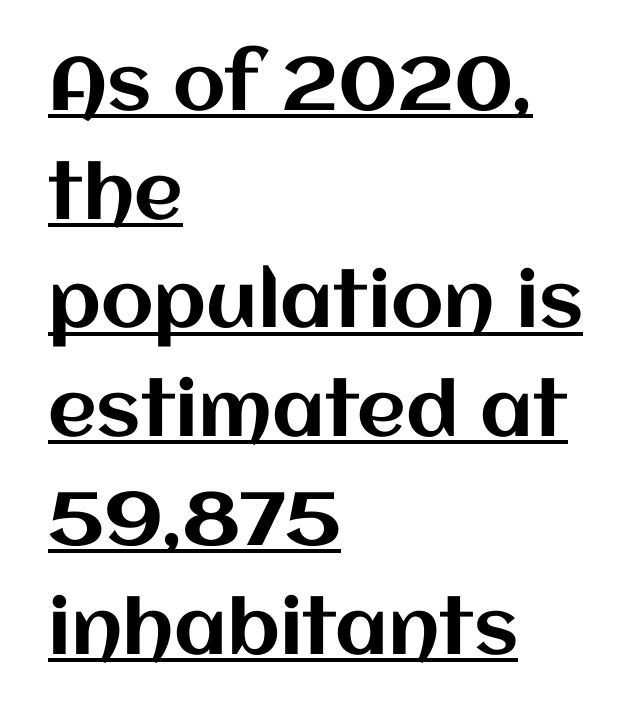
Q: Is the text italic (slanted)? A: No, it is upright.
Q: Is the text underlined? A: Yes.
Q: How is the paragraph aligned? A: Left-aligned.
Q: Is the spacing between letters normal or unusually wide? A: Normal.
Q: Is the spacing between lines tight, normal or loose? A: Normal.
Q: Width (condensed, normal, or wide)? A: Normal.
Q: Stroke contrast? A: Medium.
Q: x-height? A: Large.
Q: Monospaced? A: No.
